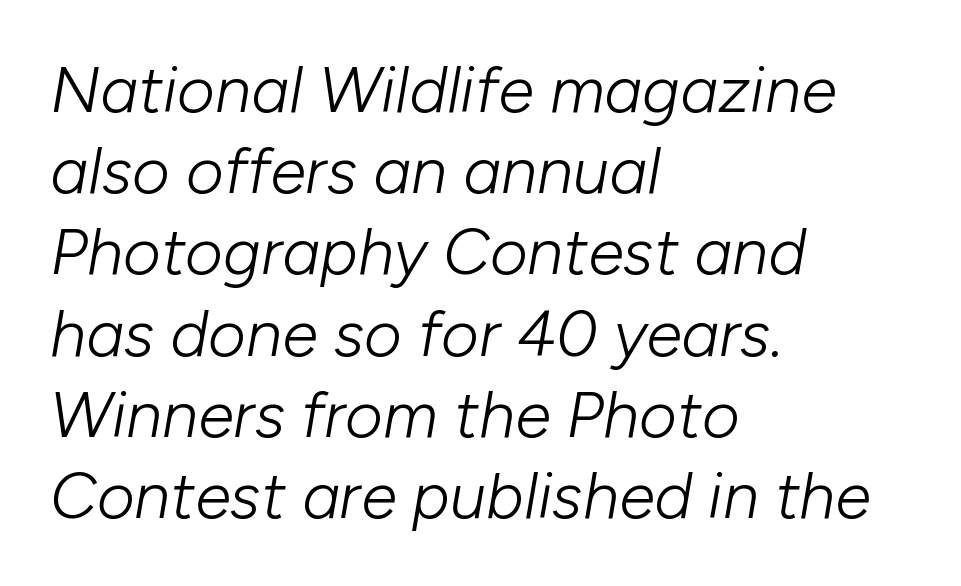
Q: Is the text bold? A: No.
Q: Is the text italic (slanted)? A: Yes, it leans right by about 10 degrees.
Q: Is the text underlined? A: No.
Q: How is the paragraph aligned? A: Left-aligned.
Q: Is the spacing between letters normal or unusually wide? A: Normal.
Q: Is the spacing between lines tight, normal or loose? A: Normal.
Q: Width (condensed, normal, or wide)? A: Normal.
Q: Stroke contrast? A: Low.
Q: x-height? A: Medium.
Q: Monospaced? A: No.
